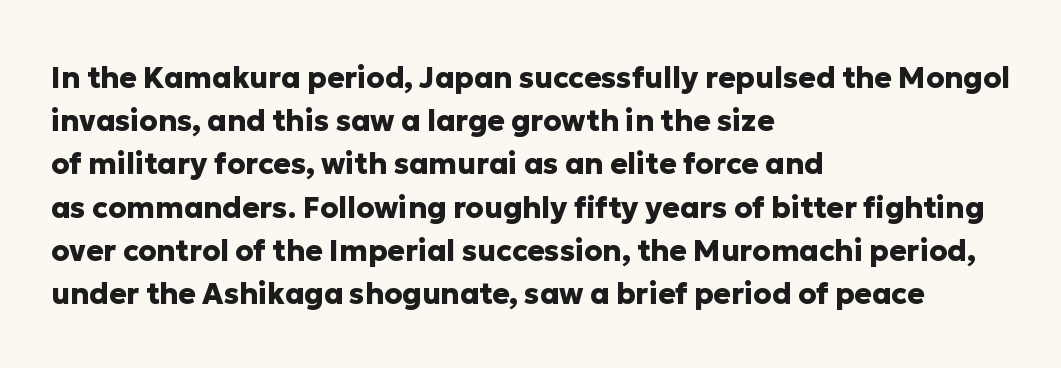
{"serif": "no", "italic": "no", "bold": "yes", "weight": "heavy", "width": "normal", "stroke_contrast": "low", "x_height": "medium", "monospaced": "no", "underline": "no", "align": "left", "line_spacing": "normal", "line_spacing_ratio": 1.49, "letter_spacing": "normal", "letter_spacing_em": 0.0, "glyph_px": 29}
